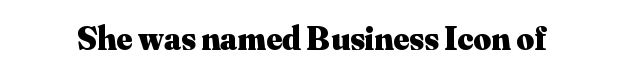
{"serif": "yes", "italic": "no", "bold": "yes", "weight": "heavy", "width": "normal", "stroke_contrast": "medium", "x_height": "small", "monospaced": "no", "underline": "no", "letter_spacing": "normal", "letter_spacing_em": 0.0, "glyph_px": 34}
